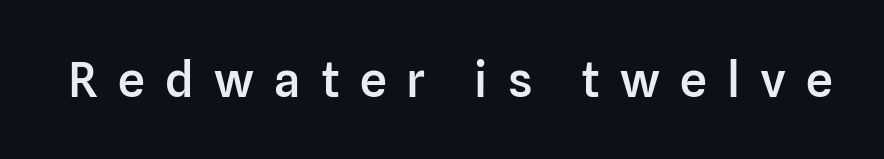
The image shows 48 px semibold sans-serif type, upright; set unusually wide letter spacing (+0.42 em), not underlined; low stroke contrast and a medium x-height.
